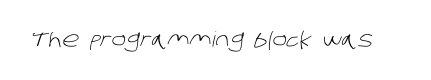
{"bold": "no", "underline": "no", "letter_spacing": "normal", "letter_spacing_em": 0.0, "glyph_px": 21}
